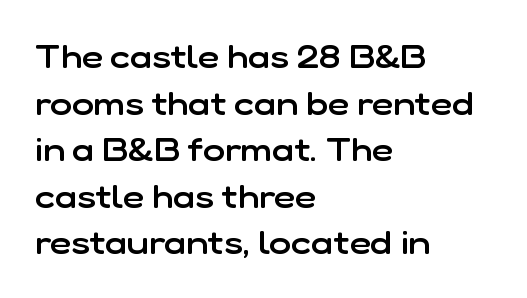
{"serif": "no", "italic": "no", "bold": "semi", "weight": "semibold", "width": "normal", "stroke_contrast": "low", "x_height": "medium", "monospaced": "no", "underline": "no", "align": "left", "line_spacing": "normal", "line_spacing_ratio": 1.41, "letter_spacing": "normal", "letter_spacing_em": 0.0, "glyph_px": 33}
